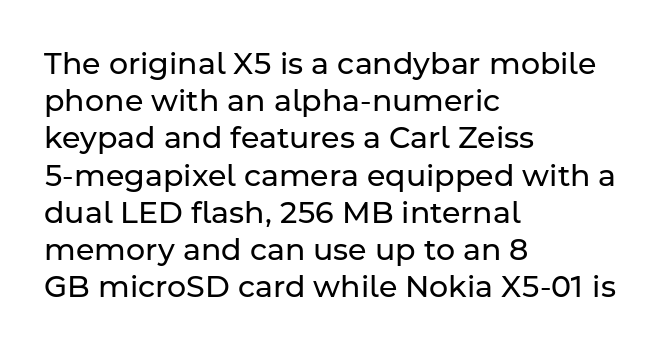
Q: Is the text bold? A: No.
Q: Is the text italic (slanted)? A: No, it is upright.
Q: Is the typeface a serif or a sans-serif typeface? A: Sans-serif.
Q: Is the text underlined? A: No.
Q: How is the paragraph aligned? A: Left-aligned.
Q: Is the spacing between letters normal or unusually wide? A: Normal.
Q: Width (condensed, normal, or wide)? A: Normal.
Q: Stroke contrast? A: Low.
Q: x-height? A: Medium.
Q: Monospaced? A: No.
